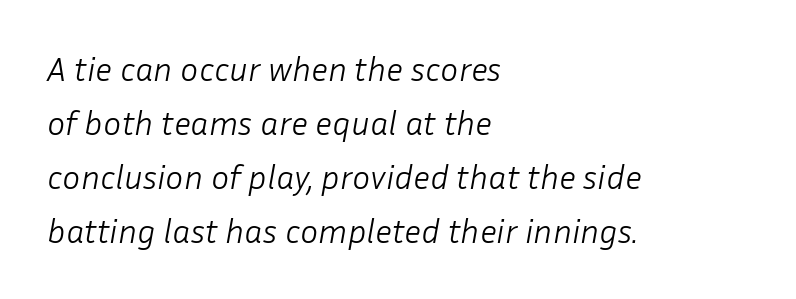
Q: Is the text bold? A: No.
Q: Is the text italic (slanted)? A: Yes, it leans right by about 10 degrees.
Q: Is the text underlined? A: No.
Q: How is the paragraph aligned? A: Left-aligned.
Q: Is the spacing between letters normal or unusually wide? A: Normal.
Q: Is the spacing between lines tight, normal or loose? A: Normal.
Q: Width (condensed, normal, or wide)? A: Normal.
Q: Stroke contrast? A: Low.
Q: x-height? A: Medium.
Q: Monospaced? A: No.
